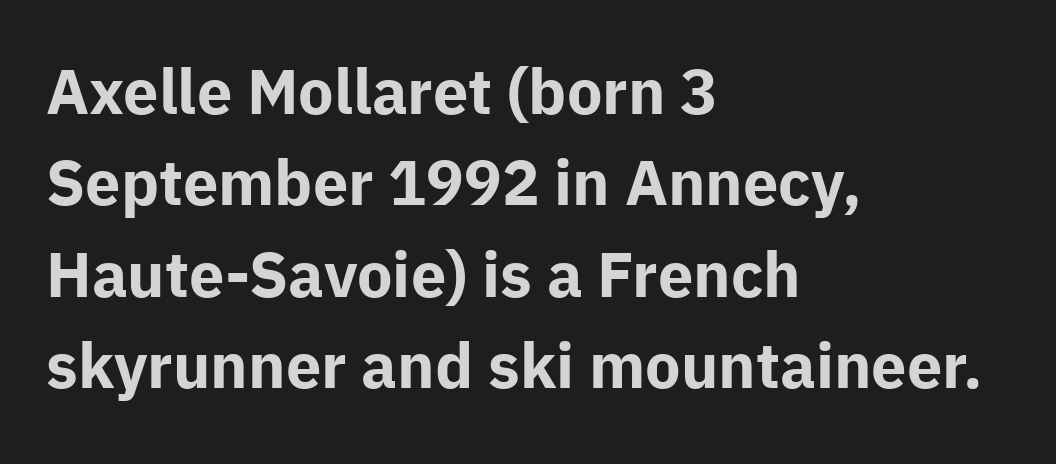
The image shows 63 px bold sans-serif type, upright; set left-aligned, normal line spacing (1.45x), normal letter spacing, not underlined; low stroke contrast and a medium x-height.
